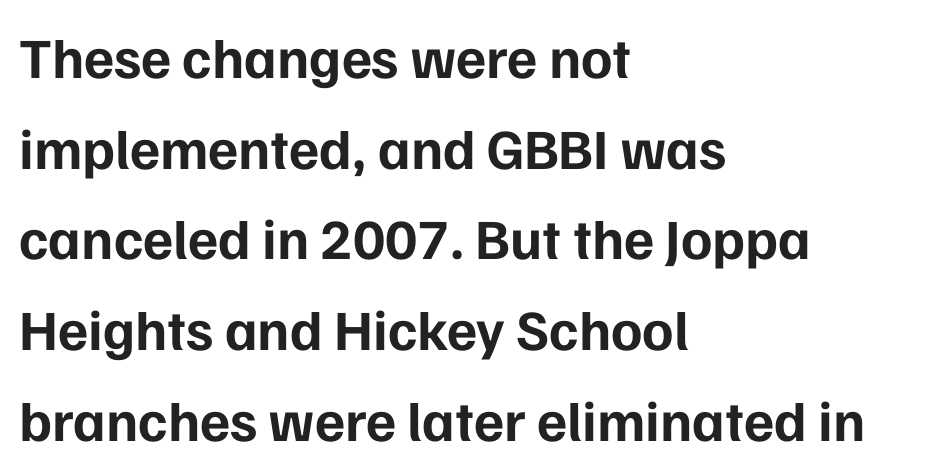
The characters look thick and weighty, a clear bold. The foot of each line stays bare and open. Examine the stroke ends and you'll find no serifs. Nope, not italic — everything's standing straight. A classic flush-left, rag-right setting is used for this passage.
